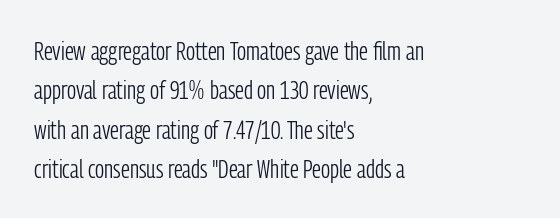
{"italic": "no", "bold": "no", "underline": "no", "align": "left", "line_spacing": "normal", "line_spacing_ratio": 1.51, "letter_spacing": "normal", "letter_spacing_em": 0.0, "glyph_px": 26}
